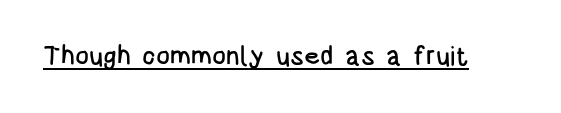
Posture: vertical. Is the letter spacing exaggerated? No — it looks like the ordinary default. These characters rest on top of a visible drawn line.
